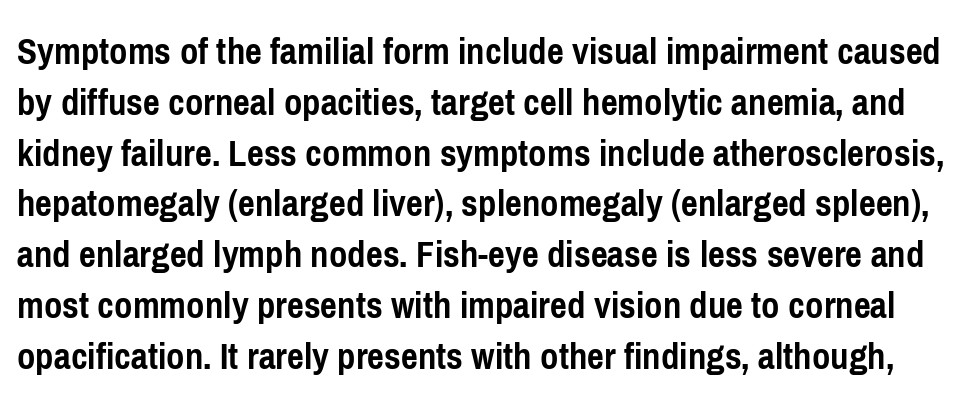
In terms of letterform style, serifs are entirely absent. The letters are bold, with thick, heavy strokes. These lines are rendered in a variable-pitch font. The letters stand straight up with perfectly vertical stems. Quick note: underline off. Reading down the column, the eye jumps a familiar distance to each next line.
